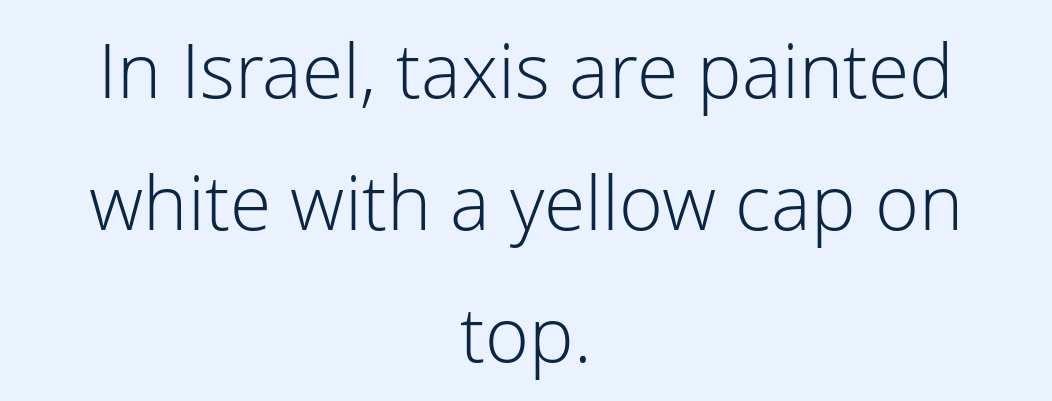
Q: Is the text bold? A: No.
Q: Is the text italic (slanted)? A: No, it is upright.
Q: Is the typeface a serif or a sans-serif typeface? A: Sans-serif.
Q: Is the text underlined? A: No.
Q: How is the paragraph aligned? A: Centered.
Q: Is the spacing between letters normal or unusually wide? A: Normal.
Q: Width (condensed, normal, or wide)? A: Normal.
Q: Stroke contrast? A: Low.
Q: x-height? A: Medium.
Q: Monospaced? A: No.
